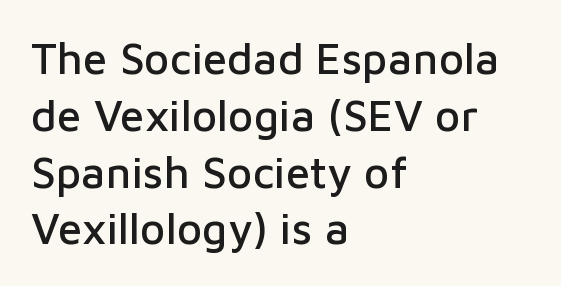
This is sans-serif lettering, the kind often seen on screens and signage. One-word summary of the alignment: left. The line texture is even and compact thanks to regular tracking. Characters remain perfectly vertical along every line. One glance says typical: line gaps are just what's usual.
